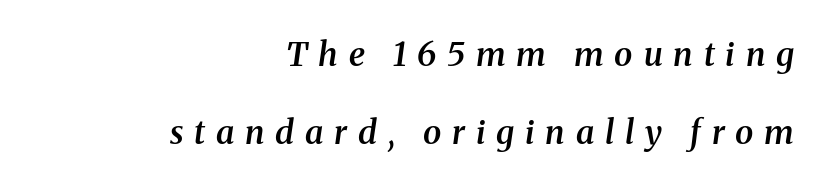
{"serif": "yes", "italic": "yes", "lean": "right", "slant_degrees": 8, "bold": "semi", "weight": "semibold", "width": "normal", "stroke_contrast": "medium", "x_height": "medium", "monospaced": "no", "underline": "no", "align": "right", "line_spacing": "loose", "line_spacing_ratio": 2.37, "letter_spacing": "wide", "letter_spacing_em": 0.33, "glyph_px": 33}
